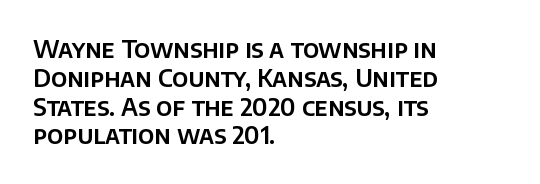
The image shows 24 px text type, upright; set left-aligned, line spacing 1.2x, normal letter spacing, not underlined.
